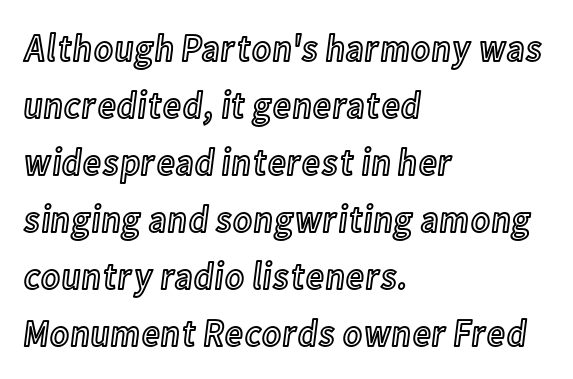
The image shows 39 px condensed type; set left-aligned, normal line spacing (1.46x), normal letter spacing, not underlined; a medium x-height.
